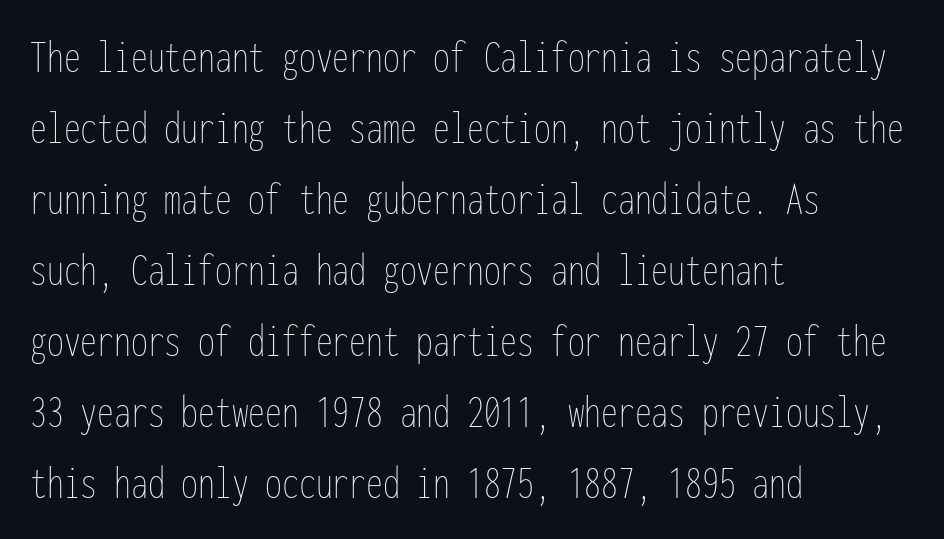
{"italic": "no", "bold": "no", "weight": "thin", "width": "condensed", "stroke_contrast": "low", "x_height": "medium", "monospaced": "yes", "underline": "no", "align": "left", "line_spacing": "normal", "line_spacing_ratio": 1.48, "letter_spacing": "normal", "letter_spacing_em": 0.0, "glyph_px": 48}
